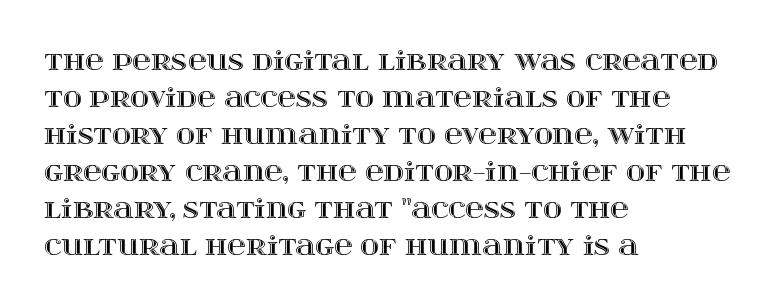
Inter-character spacing is left at the font's built-in metrics. Bare-footed words on every line. Every stem runs plumb, perpendicular to the baseline. Line spacing here is normal. Every row of glyphs begins at an identical x-position on the left.
